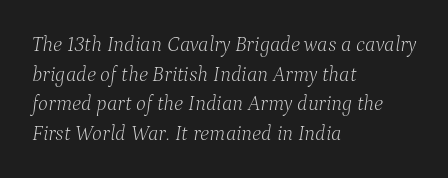
This rendering leaves character spacing at its baseline value. The rows are spaced the way most documents space them. Is the type heavy? It reads as light-to-regular instead. The passage is arranged the way most books set body copy — flush left. The axis of the letterforms is tilted away from vertical.
